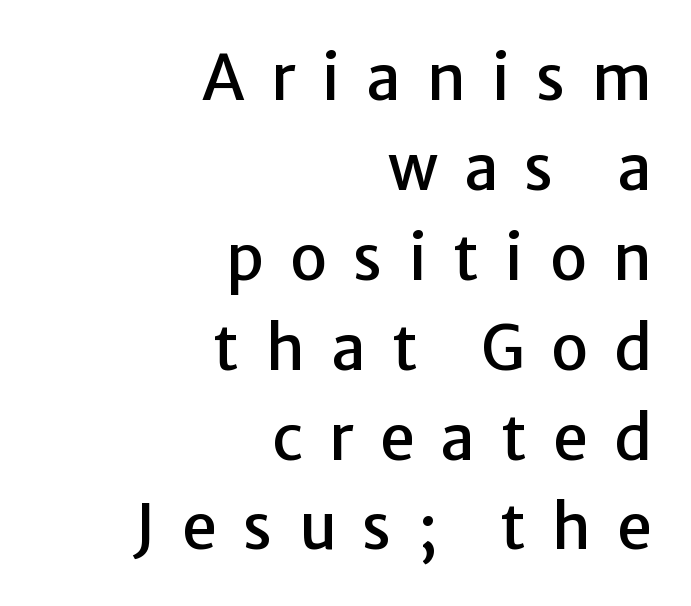
{"serif": "no", "italic": "no", "width": "normal", "stroke_contrast": "low", "x_height": "medium", "monospaced": "no", "underline": "no", "align": "right", "line_spacing": "normal", "line_spacing_ratio": 1.45, "letter_spacing": "wide", "letter_spacing_em": 0.42, "glyph_px": 62}
